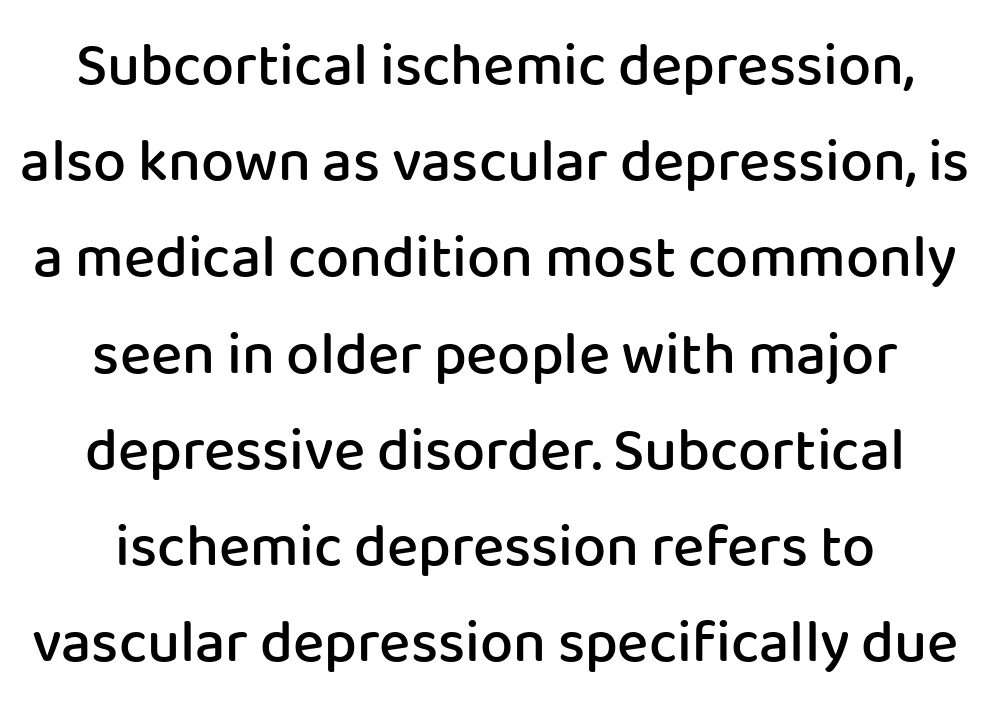
{"serif": "no", "italic": "no", "bold": "semi", "weight": "semibold", "width": "normal", "stroke_contrast": "low", "x_height": "medium", "monospaced": "no", "underline": "no", "align": "center", "line_spacing": "normal", "line_spacing_ratio": 1.63, "letter_spacing": "normal", "letter_spacing_em": 0.0, "glyph_px": 59}
